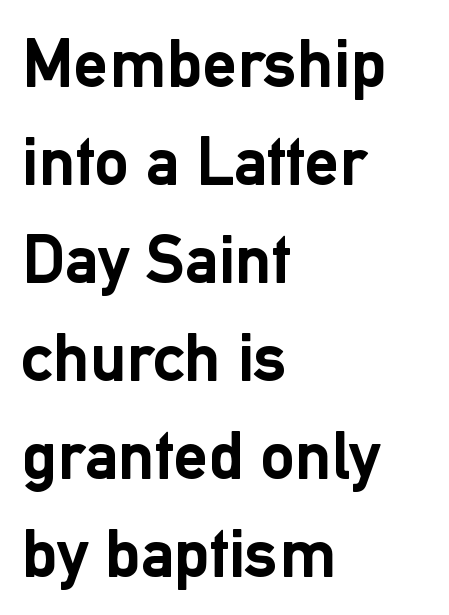
{"serif": "no", "italic": "no", "bold": "yes", "weight": "semibold", "width": "normal", "stroke_contrast": "low", "x_height": "medium", "monospaced": "no", "underline": "no", "align": "left", "line_spacing": "normal", "line_spacing_ratio": 1.42, "letter_spacing": "normal", "letter_spacing_em": 0.0, "glyph_px": 69}
